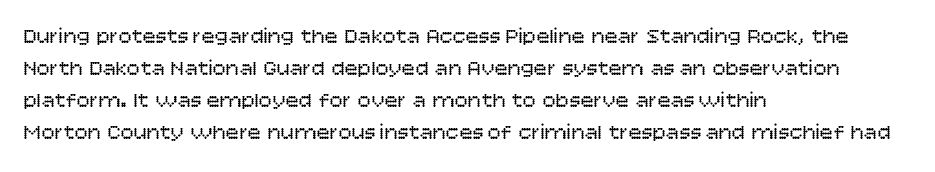
Weight: in the light-to-regular range. These lines keep a tight, regular rhythm from letter to letter. Any mark beneath the type? The region is blank. Left-aligned paragraph, ragged on the right. If you drew a line through each stem, it would be perfectly vertical. Honestly, the row spacing looks completely unremarkable.
